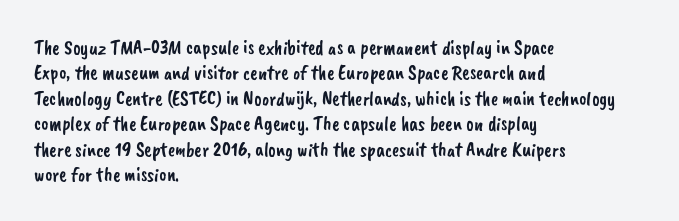
{"underline": "no", "align": "left", "line_spacing": "normal", "line_spacing_ratio": 1.27, "letter_spacing": "normal", "letter_spacing_em": 0.0, "glyph_px": 20}
